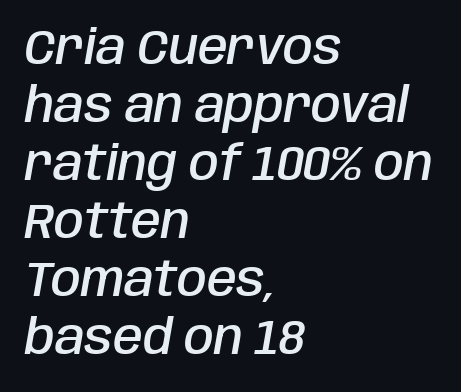
{"italic": "yes", "lean": "right", "slant_degrees": 10, "bold": "semi", "weight": "semibold", "width": "condensed", "stroke_contrast": "low", "x_height": "large", "monospaced": "no", "underline": "no", "align": "left", "line_spacing_ratio": 1.21, "letter_spacing": "normal", "letter_spacing_em": 0.0, "glyph_px": 48}
